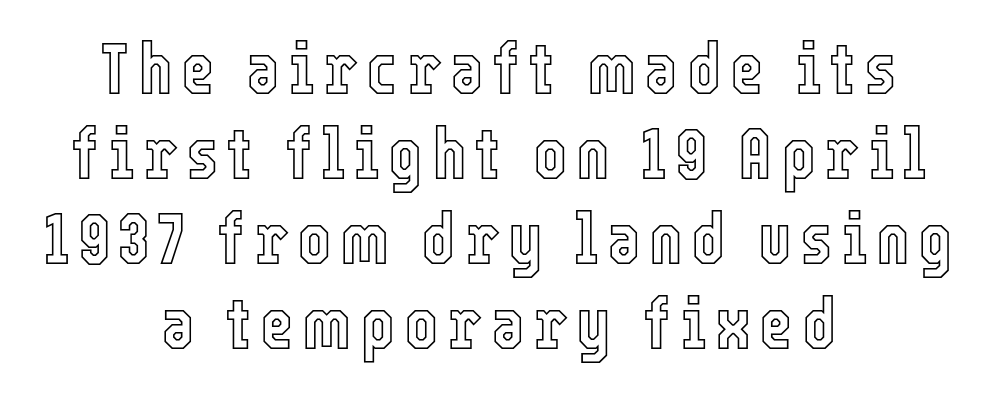
{"italic": "no", "width": "condensed", "x_height": "medium", "monospaced": "no", "underline": "no", "align": "center", "line_spacing_ratio": 1.18, "glyph_px": 72}
